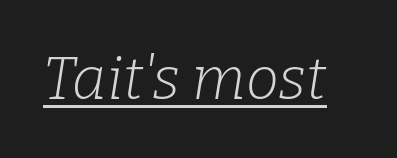
The type is set solid horizontally, with unmodified tracking. These lines are rendered in a variable-pitch font. You can tell it's italic because the verticals aren't actually vertical. Observe the serifs anchoring each vertical stroke in this sample. The cut favours lightness, reaching ordinary text weight at its darkest. Every word sits above its own underline.
